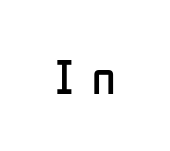
The image shows 48 px regular-weight, condensed sans-serif type, upright; set unusually wide letter spacing (+0.39 em), not underlined; low stroke contrast and a medium x-height.
